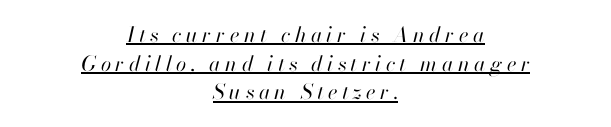
Weight class: somewhere from thin through regular. The face used here is rendered with a markedly widened letterfit. The sample's only ornament is a line tracing under the words. A typesetter would call this leading conventional body-copy spacing. Compared with a flush-left layout, this one balances lines on the center instead.
